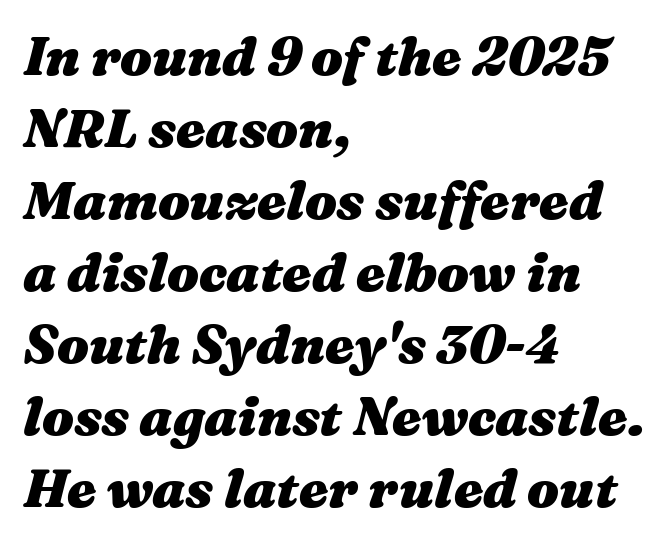
{"italic": "yes", "lean": "right", "slant_degrees": 16, "bold": "yes", "weight": "heavy", "width": "wide", "stroke_contrast": "medium", "x_height": "medium", "monospaced": "no", "underline": "no", "align": "left", "line_spacing": "normal", "line_spacing_ratio": 1.36, "letter_spacing": "normal", "letter_spacing_em": 0.0, "glyph_px": 53}
